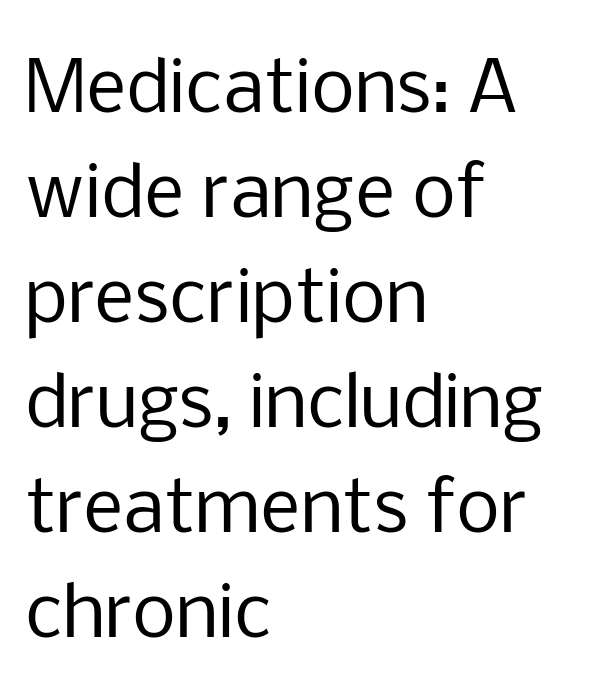
Q: Is the text bold? A: No.
Q: Is the text italic (slanted)? A: No, it is upright.
Q: Is the typeface a serif or a sans-serif typeface? A: Sans-serif.
Q: Is the text underlined? A: No.
Q: How is the paragraph aligned? A: Left-aligned.
Q: Is the spacing between letters normal or unusually wide? A: Normal.
Q: Is the spacing between lines tight, normal or loose? A: Normal.
Q: Width (condensed, normal, or wide)? A: Normal.
Q: Stroke contrast? A: Low.
Q: x-height? A: Medium.
Q: Monospaced? A: No.
